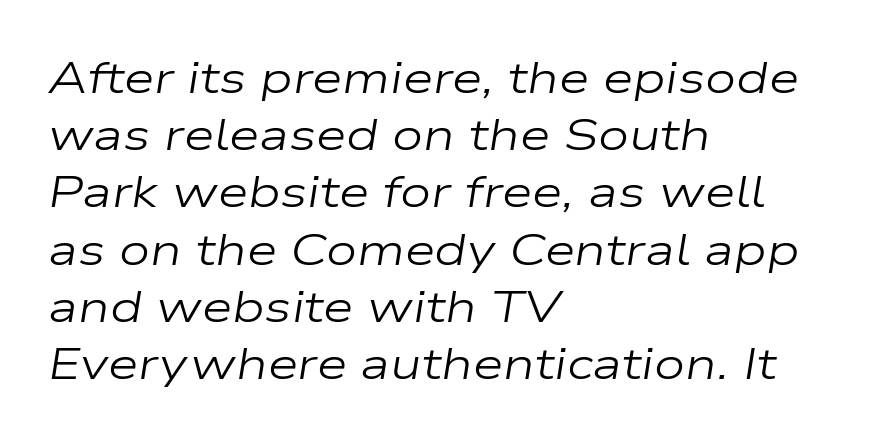
Q: Is the text bold? A: No.
Q: Is the text italic (slanted)? A: Yes, it leans right by about 9 degrees.
Q: Is the text underlined? A: No.
Q: How is the paragraph aligned? A: Left-aligned.
Q: Is the spacing between letters normal or unusually wide? A: Normal.
Q: Is the spacing between lines tight, normal or loose? A: Normal.
Q: Width (condensed, normal, or wide)? A: Wide.
Q: Stroke contrast? A: Low.
Q: x-height? A: Medium.
Q: Monospaced? A: No.
